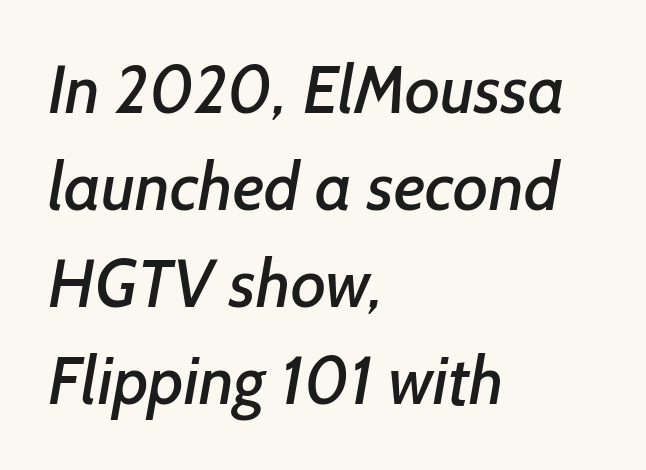
The image shows 67 px sans-serif type; set left-aligned, normal line spacing (1.45x), normal letter spacing, not underlined; low stroke contrast and a medium x-height.
